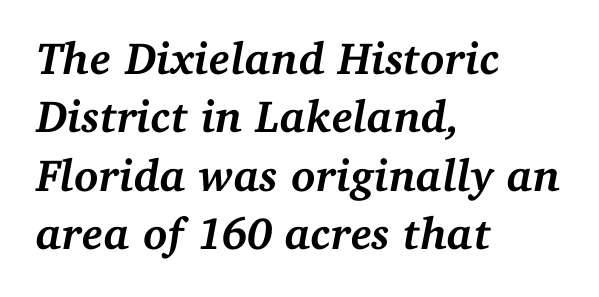
{"serif": "yes", "italic": "yes", "lean": "right", "slant_degrees": 11, "bold": "yes", "weight": "semibold", "width": "normal", "stroke_contrast": "medium", "x_height": "medium", "monospaced": "no", "underline": "no", "align": "left", "line_spacing": "normal", "line_spacing_ratio": 1.3, "letter_spacing": "normal", "letter_spacing_em": 0.0, "glyph_px": 45}
